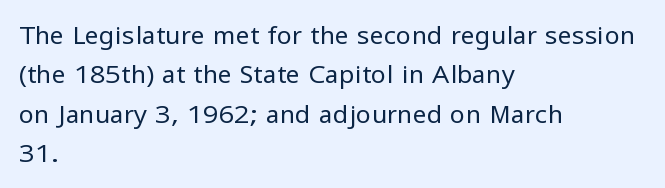
Q: Is the text bold? A: No.
Q: Is the text italic (slanted)? A: No, it is upright.
Q: Is the text underlined? A: No.
Q: How is the paragraph aligned? A: Left-aligned.
Q: Is the spacing between letters normal or unusually wide? A: Normal.
Q: Is the spacing between lines tight, normal or loose? A: Normal.
